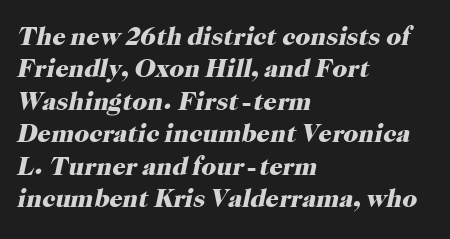
The foot of each line stays bare and open. How are the letters spaced? Ordinarily, with no added tracking. The glyphs have the mass of a bold cut. Reading down the column, the eye jumps a familiar distance to each next line.
